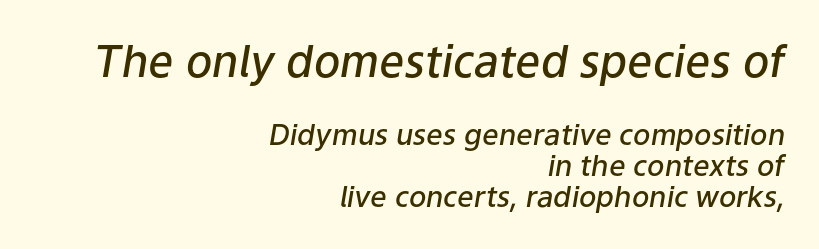
Q: Is the text bold? A: Semi-bold.
Q: Is the text italic (slanted)? A: Yes, it leans right by about 9 degrees.
Q: Is the text underlined? A: No.
Q: How is the paragraph aligned? A: Right-aligned.
Q: Is the spacing between letters normal or unusually wide? A: Normal.
Q: Is the spacing between lines tight, normal or loose? A: Tight.
Q: Which block of text is set in a larger size, the first (top) or the second (bottom)? A: The first (top) one.
Q: Width (condensed, normal, or wide)? A: Normal.
Q: Stroke contrast? A: Low.
Q: x-height? A: Medium.
Q: Monospaced? A: No.
